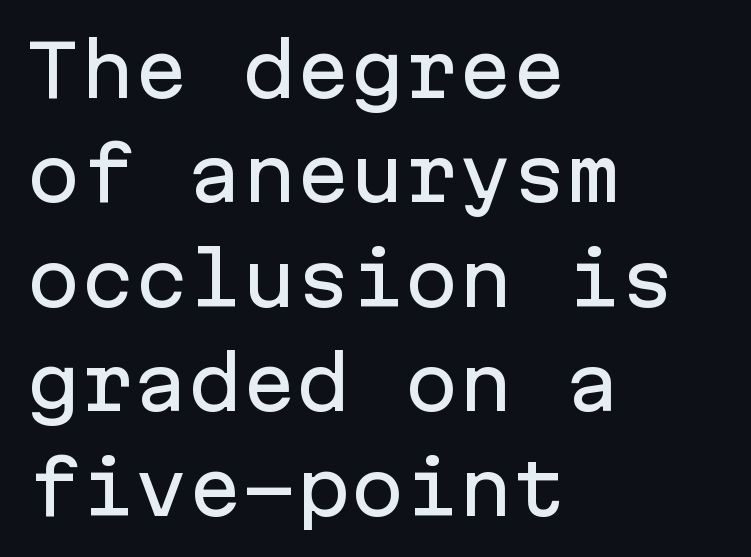
Q: Is the text italic (slanted)? A: No, it is upright.
Q: Is the typeface a serif or a sans-serif typeface? A: Sans-serif.
Q: Is the text underlined? A: No.
Q: How is the paragraph aligned? A: Left-aligned.
Q: Is the spacing between letters normal or unusually wide? A: Normal.
Q: Is the spacing between lines tight, normal or loose? A: Normal.
Q: Width (condensed, normal, or wide)? A: Normal.
Q: Stroke contrast? A: Low.
Q: x-height? A: Medium.
Q: Monospaced? A: Yes.
